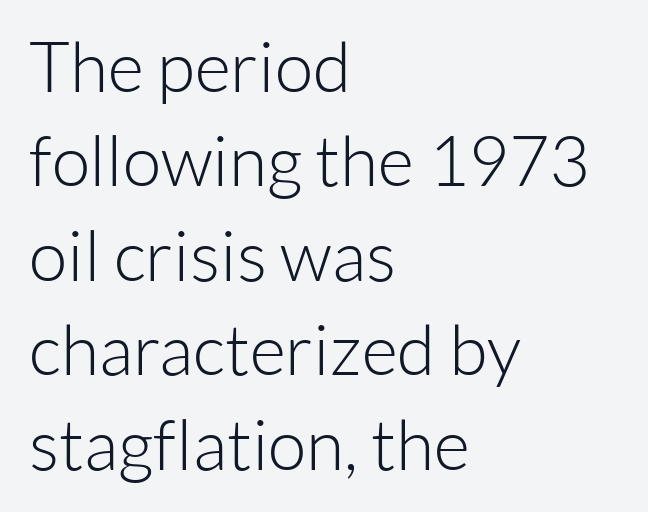
Q: Is the text bold? A: No.
Q: Is the text italic (slanted)? A: No, it is upright.
Q: Is the typeface a serif or a sans-serif typeface? A: Sans-serif.
Q: Is the text underlined? A: No.
Q: How is the paragraph aligned? A: Left-aligned.
Q: Is the spacing between letters normal or unusually wide? A: Normal.
Q: Is the spacing between lines tight, normal or loose? A: Normal.
Q: Width (condensed, normal, or wide)? A: Normal.
Q: Stroke contrast? A: Low.
Q: x-height? A: Medium.
Q: Monospaced? A: No.
